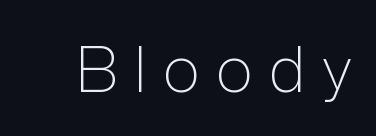
Q: Is the text bold? A: No.
Q: Is the text italic (slanted)? A: No, it is upright.
Q: Is the typeface a serif or a sans-serif typeface? A: Sans-serif.
Q: Is the text underlined? A: No.
Q: Is the spacing between letters normal or unusually wide? A: Unusually wide.
Q: Width (condensed, normal, or wide)? A: Normal.
Q: Stroke contrast? A: Low.
Q: x-height? A: Medium.
Q: Monospaced? A: No.
